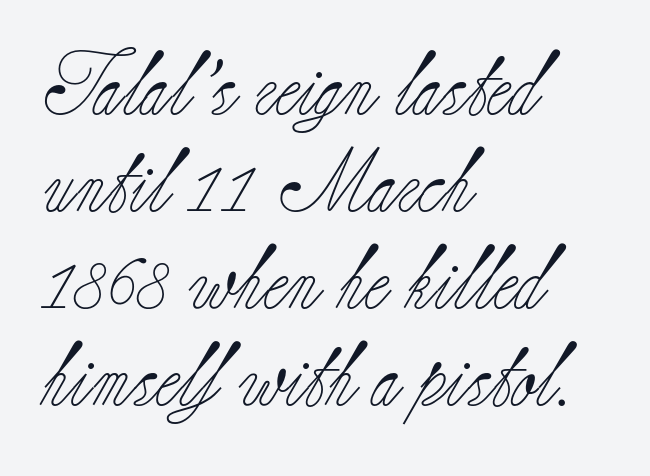
{"serif": "yes", "bold": "no", "weight": "light", "width": "normal", "stroke_contrast": "low", "x_height": "small", "monospaced": "no", "underline": "no", "align": "left", "line_spacing": "normal", "line_spacing_ratio": 1.54, "letter_spacing": "normal", "letter_spacing_em": 0.0, "glyph_px": 63}
